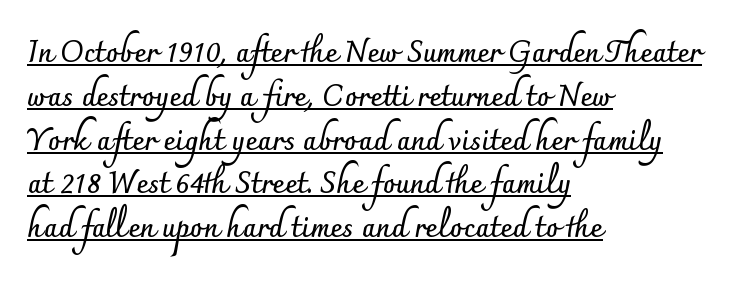
The image shows 29 px semibold sans-serif type; set left-aligned, normal line spacing (1.51x), normal letter spacing, underlined; low stroke contrast and a small x-height.
